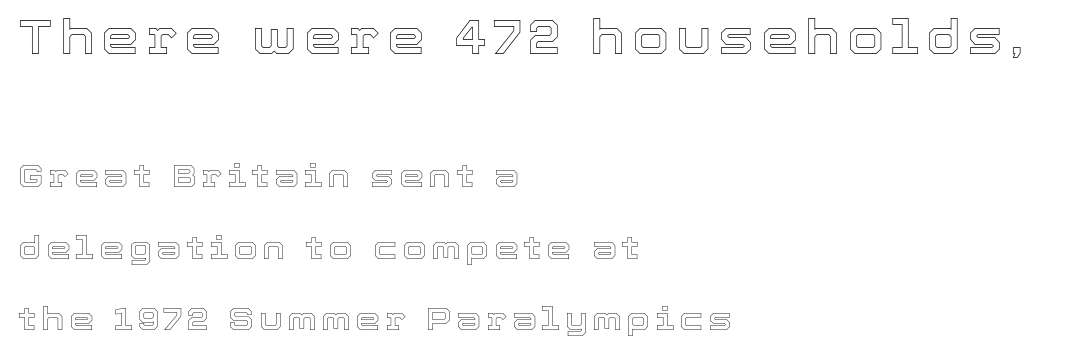
The image shows 48 px text type, upright; set left-aligned, loose line spacing (2.23x), not underlined; the first (top) block is 1.5x larger; a medium x-height.
